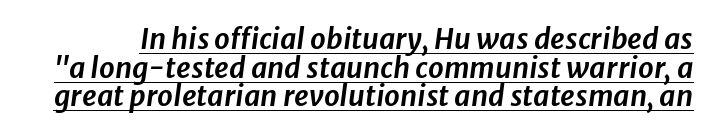
{"italic": "yes", "lean": "right", "slant_degrees": 8, "width": "normal", "stroke_contrast": "low", "x_height": "medium", "monospaced": "no", "underline": "yes", "line_spacing": "tight", "line_spacing_ratio": 1.02, "letter_spacing": "normal", "letter_spacing_em": 0.0, "glyph_px": 28}
